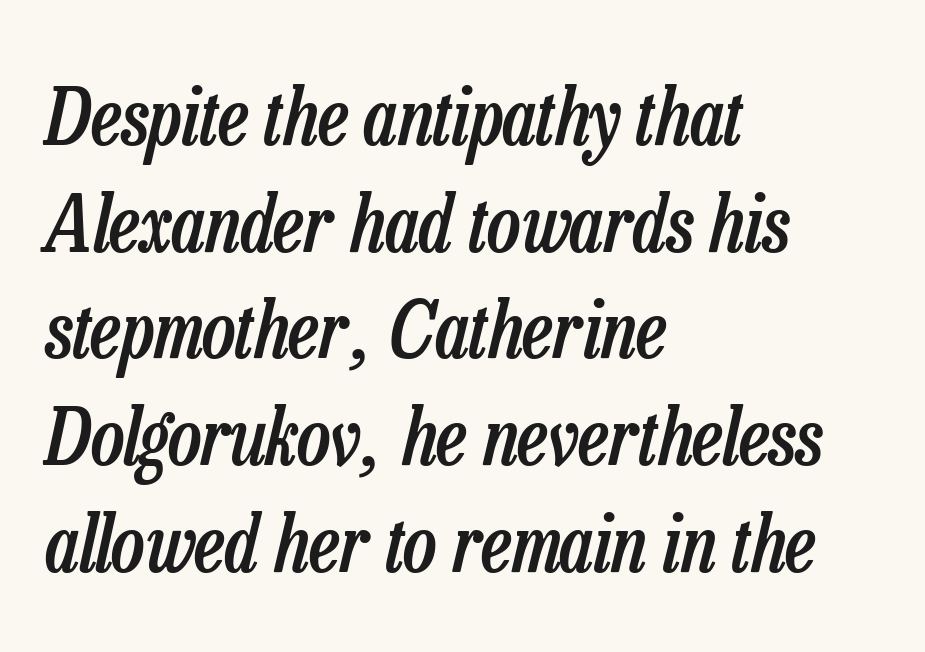
The image shows 79 px semibold, condensed type, italic (leaning right); set left-aligned, normal line spacing (1.35x), normal letter spacing, not underlined; low stroke contrast and a medium x-height.
